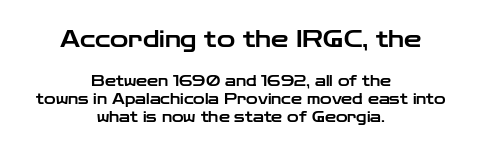
Q: Is the text italic (slanted)? A: No, it is upright.
Q: Is the text underlined? A: No.
Q: How is the paragraph aligned? A: Centered.
Q: Is the spacing between letters normal or unusually wide? A: Normal.
Q: Is the spacing between lines tight, normal or loose? A: Normal.
Q: Which block of text is set in a larger size, the first (top) or the second (bottom)? A: The first (top) one.
